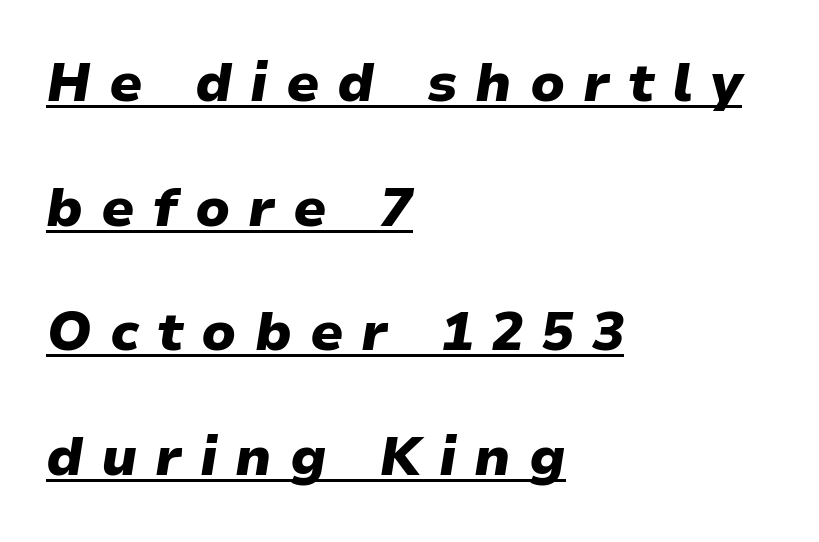
Q: Is the text bold? A: Yes.
Q: Is the text italic (slanted)? A: Yes, it leans right by about 9 degrees.
Q: Is the text underlined? A: Yes.
Q: How is the paragraph aligned? A: Left-aligned.
Q: Is the spacing between letters normal or unusually wide? A: Unusually wide.
Q: Is the spacing between lines tight, normal or loose? A: Loose.
Q: Width (condensed, normal, or wide)? A: Normal.
Q: Stroke contrast? A: Low.
Q: x-height? A: Medium.
Q: Monospaced? A: No.
